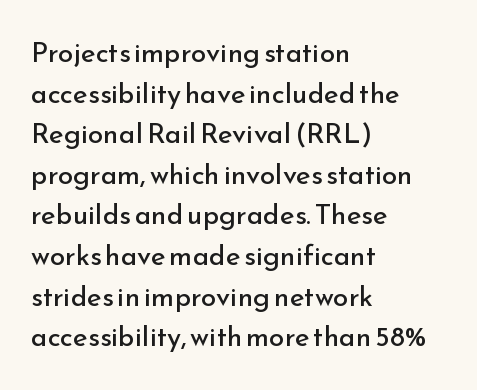
{"serif": "no", "italic": "no", "bold": "no", "weight": "regular", "width": "normal", "stroke_contrast": "low", "x_height": "small", "monospaced": "no", "underline": "no", "align": "left", "line_spacing": "normal", "line_spacing_ratio": 1.45, "letter_spacing": "normal", "letter_spacing_em": 0.0, "glyph_px": 28}
